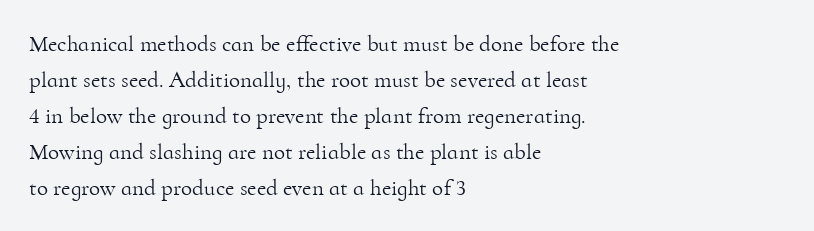
The image shows 23 px text type, upright; set left-aligned, normal line spacing (1.56x), normal letter spacing, not underlined.
